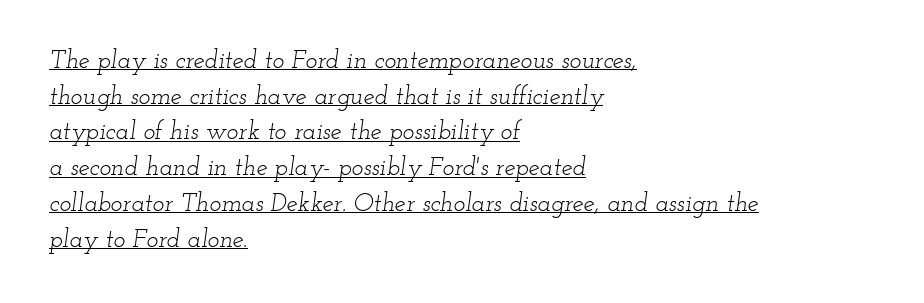
Q: Is the text bold? A: No.
Q: Is the text italic (slanted)? A: Yes, it leans right by about 12 degrees.
Q: Is the text underlined? A: Yes.
Q: How is the paragraph aligned? A: Left-aligned.
Q: Is the spacing between letters normal or unusually wide? A: Normal.
Q: Is the spacing between lines tight, normal or loose? A: Normal.
